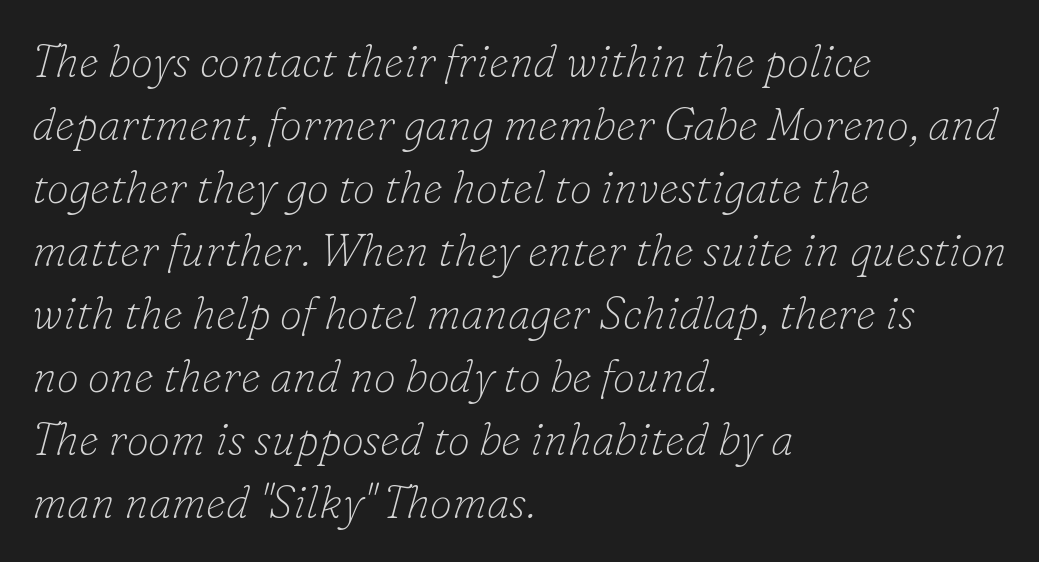
The image shows 45 px thin serif type, italic (leaning right); set left-aligned, normal line spacing (1.4x), normal letter spacing, not underlined; low stroke contrast and a small x-height.
